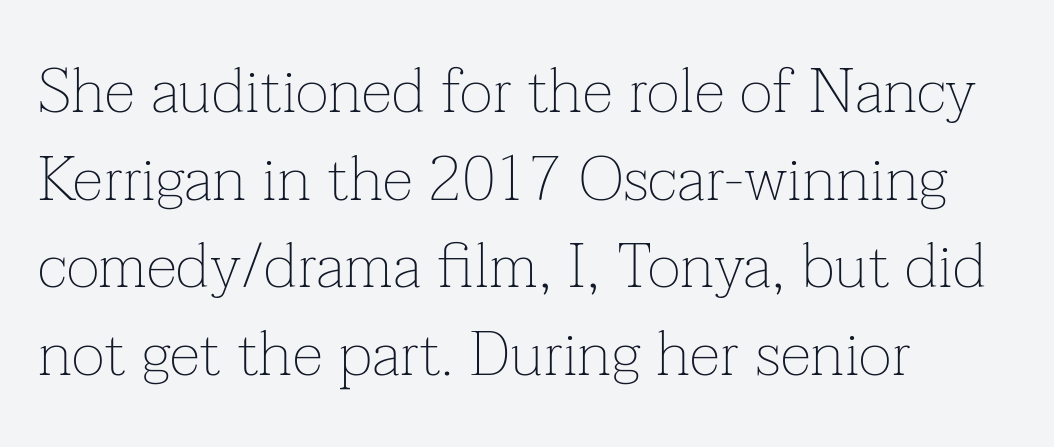
The image shows 63 px thin serif type, upright; set left-aligned, normal line spacing (1.39x), normal letter spacing, not underlined; low stroke contrast and a medium x-height.
